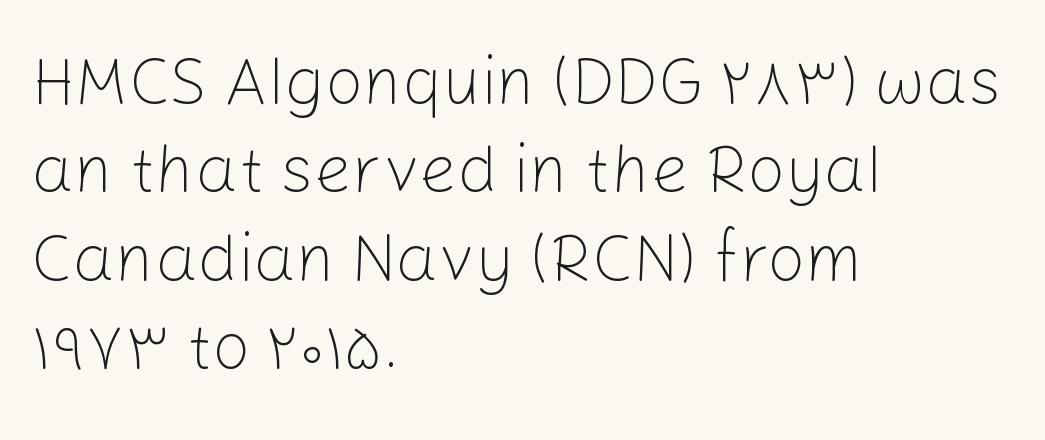
The image shows 67 px light sans-serif type, upright; set left-aligned, normal line spacing (1.32x), normal letter spacing, not underlined; low stroke contrast and a medium x-height.
